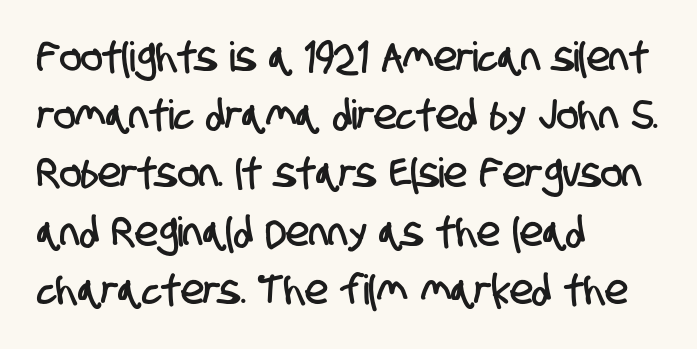
Which margin do the lines hug? The left one — the right edge is uneven. Line spacing here is normal. No word sits above an underline. In terms of letterform style, serifs are entirely absent. Spacing verdict: proportional, widths tailored to each character.
